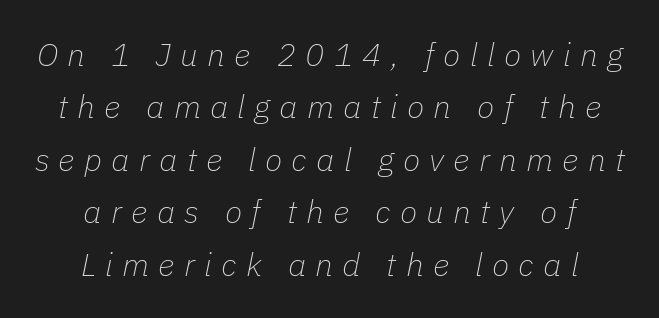
Q: Is the text bold? A: No.
Q: Is the text italic (slanted)? A: Yes, it leans right by about 11 degrees.
Q: Is the text underlined? A: No.
Q: How is the paragraph aligned? A: Centered.
Q: Is the spacing between letters normal or unusually wide? A: Unusually wide.
Q: Is the spacing between lines tight, normal or loose? A: Normal.
Q: Width (condensed, normal, or wide)? A: Normal.
Q: Stroke contrast? A: Low.
Q: x-height? A: Medium.
Q: Monospaced? A: No.
